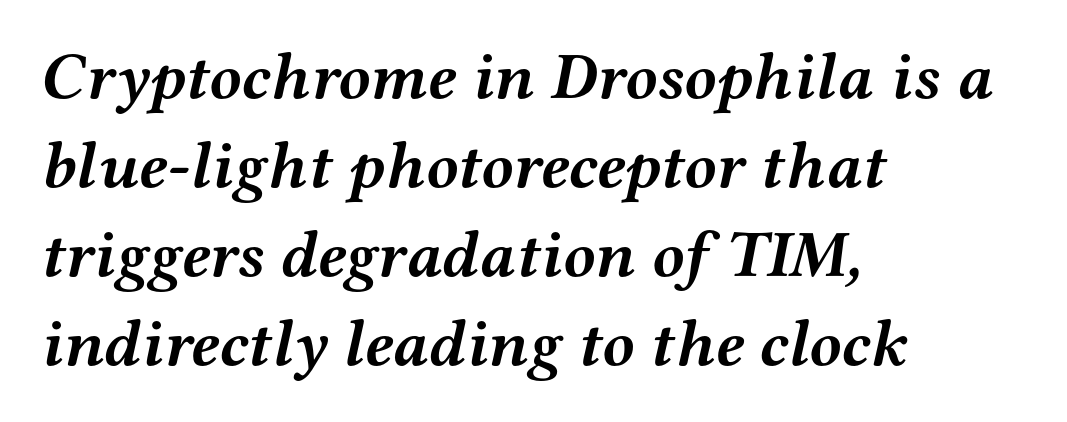
The image shows 66 px semibold, wide serif type, italic (leaning right); set left-aligned, normal line spacing (1.35x), normal letter spacing, not underlined; medium stroke contrast and a medium x-height.
